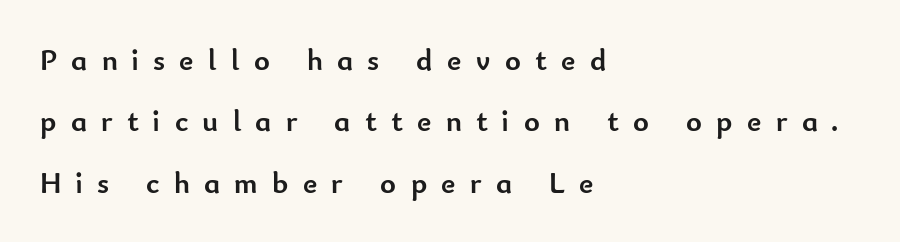
{"serif": "no", "italic": "no", "bold": "yes", "weight": "semibold", "width": "normal", "stroke_contrast": "low", "x_height": "small", "monospaced": "no", "underline": "no", "align": "left", "line_spacing": "loose", "line_spacing_ratio": 2.05, "letter_spacing": "wide", "letter_spacing_em": 0.48, "glyph_px": 30}
